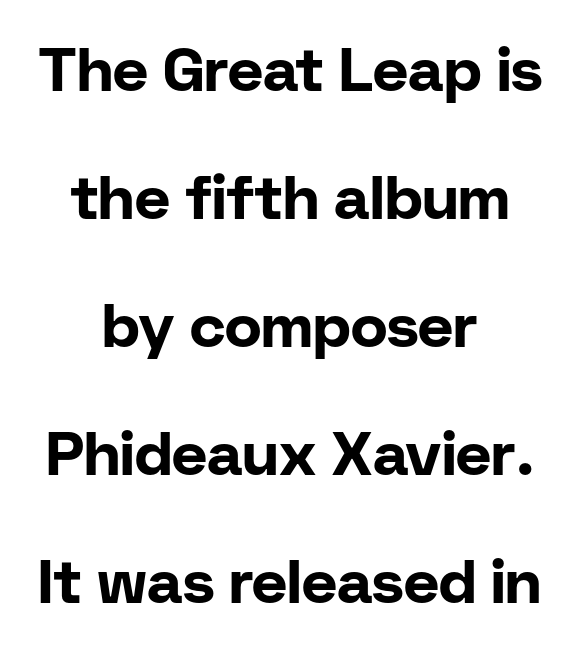
The strip under each line holds only bare page. There is no visible air inserted between adjacent glyphs. Serifs: no, the terminals of the letterforms are clean. The vertical gap from one line to the next is large. As a designer I'd log this as weight 700, bold. The letters advance in unequal steps, a hallmark of proportional type.
